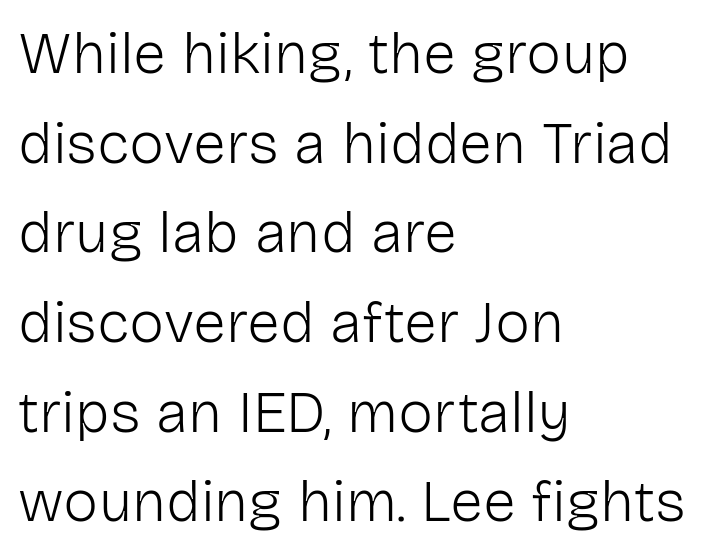
Q: Is the text bold? A: No.
Q: Is the text italic (slanted)? A: No, it is upright.
Q: Is the typeface a serif or a sans-serif typeface? A: Sans-serif.
Q: Is the text underlined? A: No.
Q: How is the paragraph aligned? A: Left-aligned.
Q: Is the spacing between letters normal or unusually wide? A: Normal.
Q: Is the spacing between lines tight, normal or loose? A: Normal.
Q: Width (condensed, normal, or wide)? A: Normal.
Q: Stroke contrast? A: Low.
Q: x-height? A: Medium.
Q: Monospaced? A: No.
